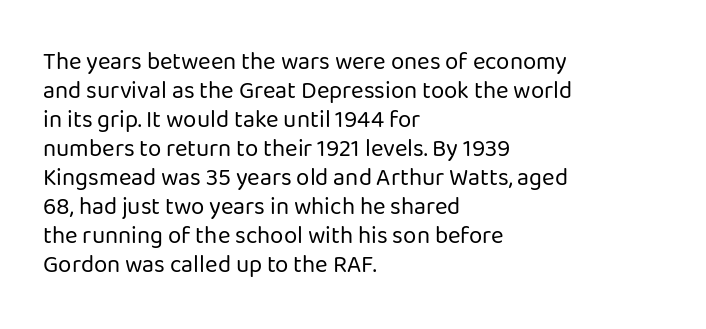
The image shows 24 px text type, upright; set left-aligned, line spacing 1.21x, normal letter spacing, not underlined.
